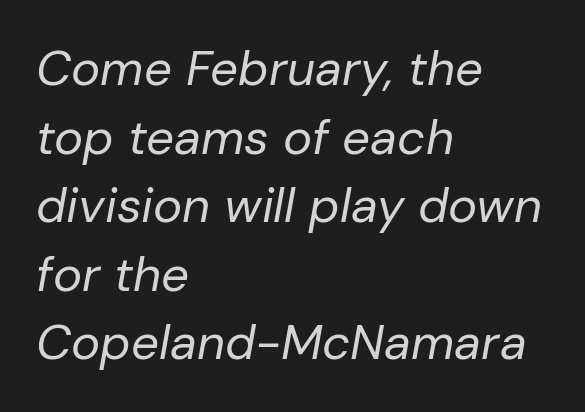
The image shows 49 px regular-weight type, italic (leaning right); set left-aligned, normal line spacing (1.4x), normal letter spacing, not underlined; low stroke contrast and a medium x-height.
